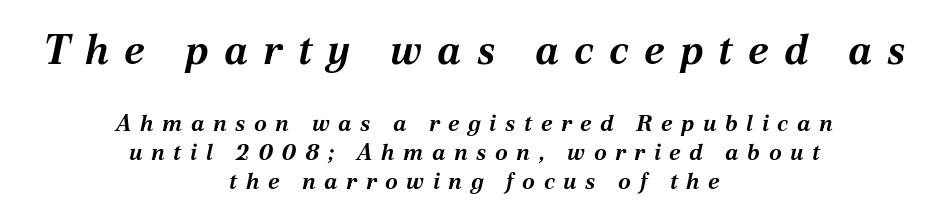
Q: Is the text bold? A: Yes.
Q: Is the text italic (slanted)? A: Yes, it leans right by about 12 degrees.
Q: Is the text underlined? A: No.
Q: How is the paragraph aligned? A: Centered.
Q: Is the spacing between letters normal or unusually wide? A: Unusually wide.
Q: Is the spacing between lines tight, normal or loose? A: Normal.
Q: Which block of text is set in a larger size, the first (top) or the second (bottom)? A: The first (top) one.
Q: Width (condensed, normal, or wide)? A: Normal.
Q: Stroke contrast? A: Medium.
Q: x-height? A: Medium.
Q: Monospaced? A: No.
